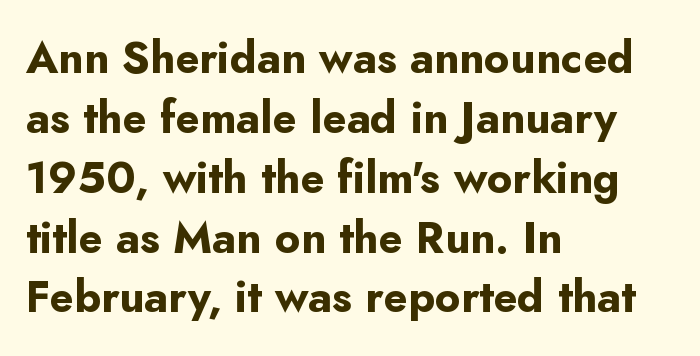
{"serif": "no", "italic": "no", "bold": "yes", "weight": "bold", "width": "normal", "stroke_contrast": "low", "x_height": "small", "monospaced": "no", "underline": "no", "align": "left", "line_spacing": "normal", "line_spacing_ratio": 1.36, "letter_spacing": "normal", "letter_spacing_em": 0.0, "glyph_px": 44}
